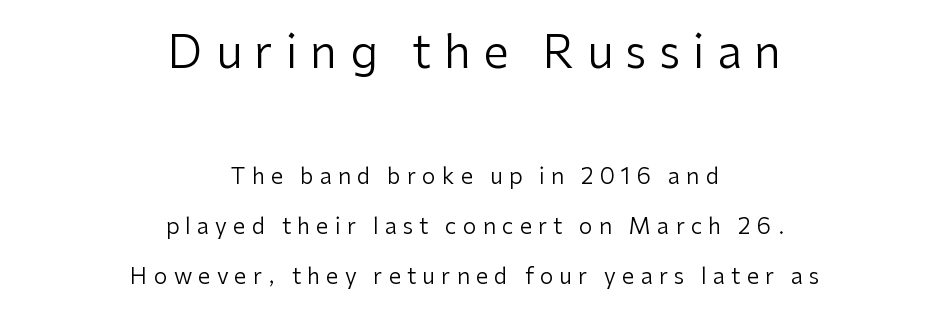
Which of the two is more prominent by size? The first, at the top. These lines are rendered in a variable-pitch font. Each line is balanced around a shared central axis. Line spacing here is loose. A typesetter would mark this as roman, not italic.
